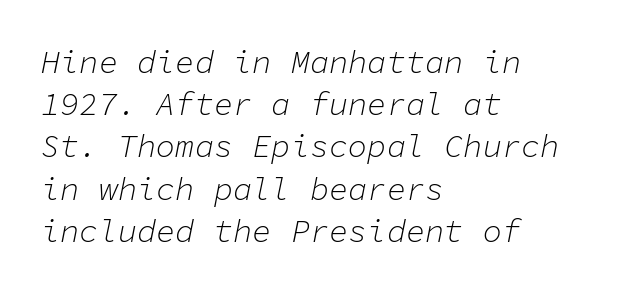
Q: Is the text bold? A: No.
Q: Is the text italic (slanted)? A: Yes, it leans right by about 11 degrees.
Q: Is the text underlined? A: No.
Q: How is the paragraph aligned? A: Left-aligned.
Q: Is the spacing between letters normal or unusually wide? A: Normal.
Q: Is the spacing between lines tight, normal or loose? A: Normal.
Q: Width (condensed, normal, or wide)? A: Normal.
Q: Stroke contrast? A: Low.
Q: x-height? A: Medium.
Q: Monospaced? A: Yes.
